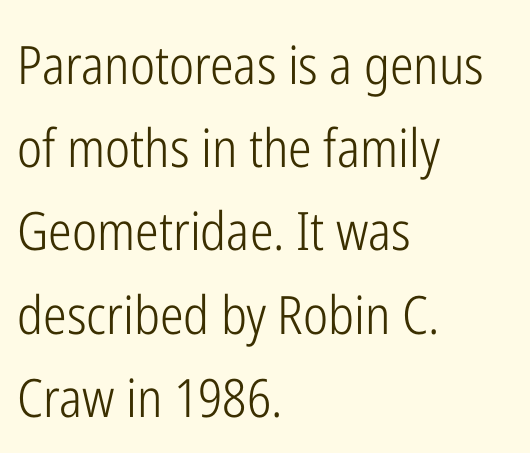
Each letter keeps its own natural width here, so spacing adapts to shape. Standard letterfit; no display-style spreading of the glyphs. Nobody drew a line under any word here. Does the type have serifs? No, each stem ends abruptly. This sample uses an upright cut, with every glyph sitting square on the baseline.
